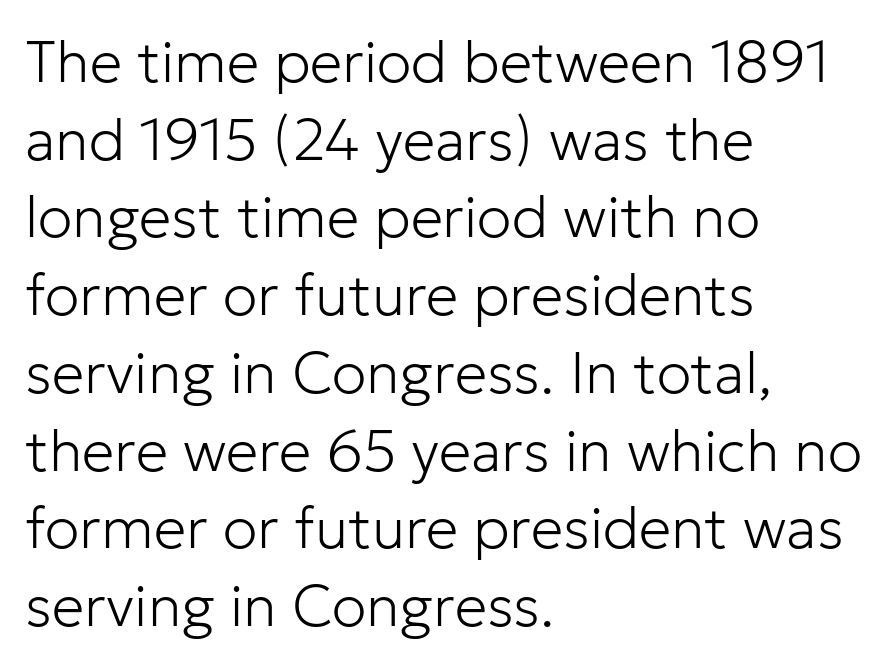
This rendering leaves character spacing at its baseline value. The passage shown stacks its lines at a standard gap. The rendering shows plain stroke endings on the letterforms — a sans-serif design. A student would call this left alignment; a typographer would say flush left, rag right. You could not count columns in this text — the font is proportionally spaced. Tall strokes in this sample are plumb rather than angled.
